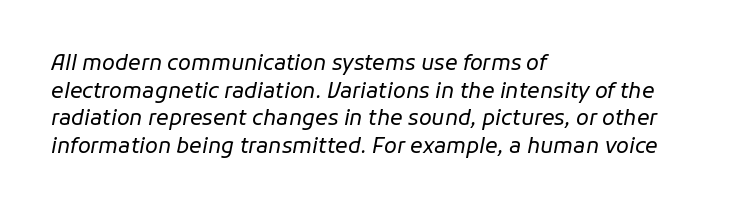
The image shows 21 px text type, italic (leaning right); set left-aligned, normal line spacing (1.31x), normal letter spacing, not underlined.
